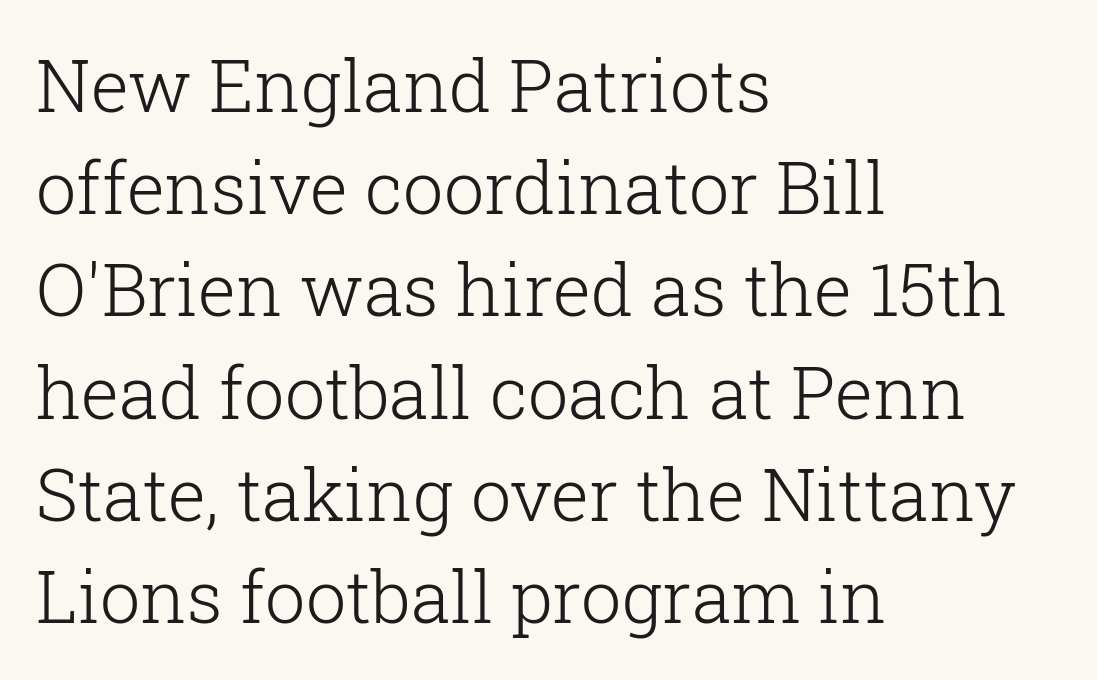
{"serif": "yes", "italic": "no", "bold": "no", "weight": "light", "width": "normal", "stroke_contrast": "low", "x_height": "medium", "monospaced": "no", "underline": "no", "align": "left", "line_spacing": "normal", "line_spacing_ratio": 1.42, "letter_spacing": "normal", "letter_spacing_em": 0.0, "glyph_px": 72}
